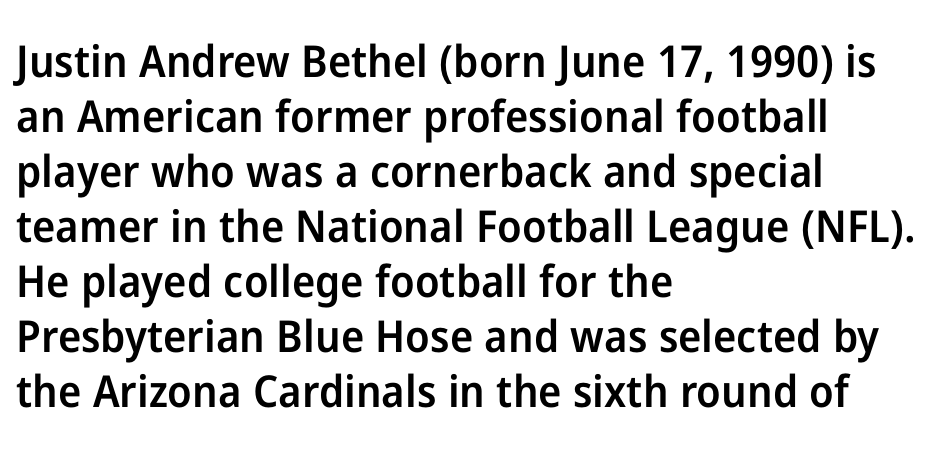
Q: Is the text bold? A: Semi-bold.
Q: Is the text italic (slanted)? A: No, it is upright.
Q: Is the typeface a serif or a sans-serif typeface? A: Sans-serif.
Q: Is the text underlined? A: No.
Q: How is the paragraph aligned? A: Left-aligned.
Q: Is the spacing between letters normal or unusually wide? A: Normal.
Q: Is the spacing between lines tight, normal or loose? A: Normal.
Q: Width (condensed, normal, or wide)? A: Normal.
Q: Stroke contrast? A: Low.
Q: x-height? A: Medium.
Q: Monospaced? A: No.
